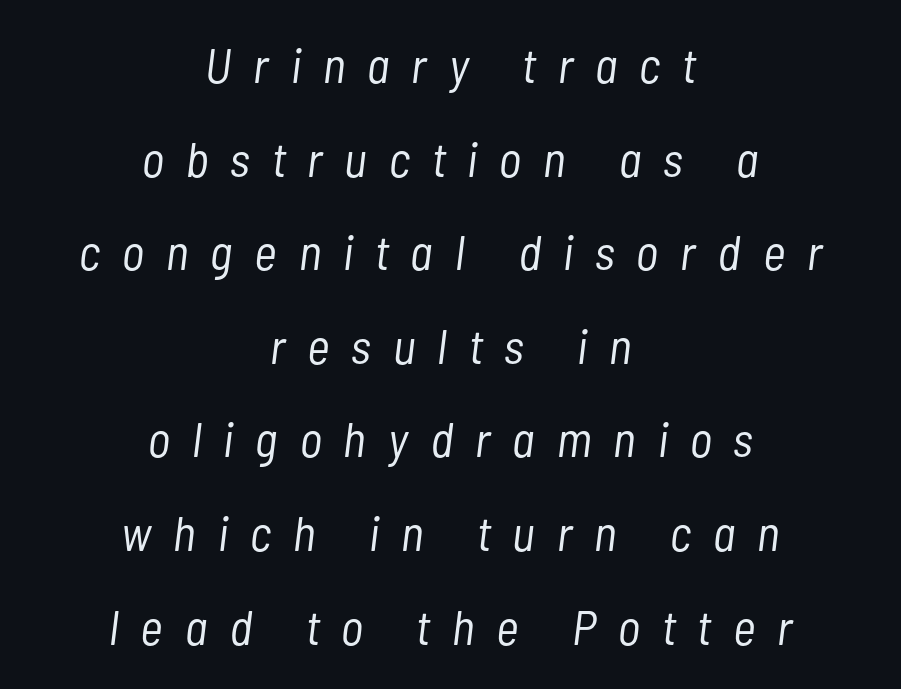
Q: Is the text bold? A: No.
Q: Is the text italic (slanted)? A: Yes, it leans right by about 7 degrees.
Q: Is the text underlined? A: No.
Q: How is the paragraph aligned? A: Centered.
Q: Is the spacing between letters normal or unusually wide? A: Unusually wide.
Q: Is the spacing between lines tight, normal or loose? A: Loose.
Q: Width (condensed, normal, or wide)? A: Condensed.
Q: Stroke contrast? A: Low.
Q: x-height? A: Medium.
Q: Monospaced? A: No.
